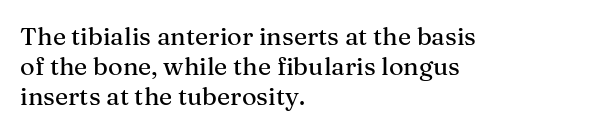
{"italic": "no", "underline": "no", "align": "left", "line_spacing_ratio": 1.21, "letter_spacing": "normal", "letter_spacing_em": 0.0, "glyph_px": 25}
